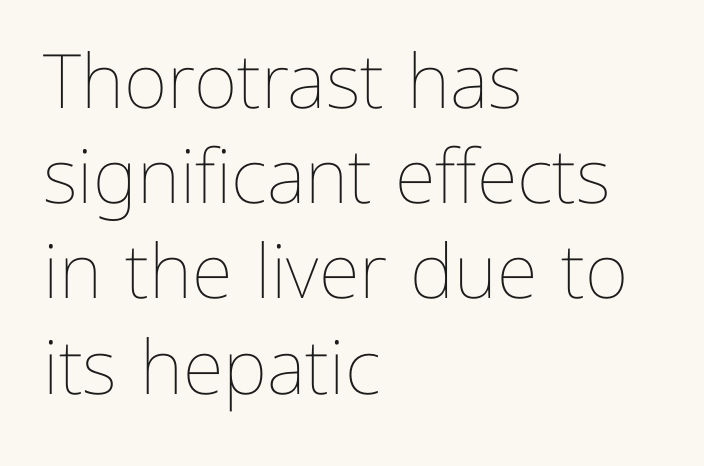
The passage shown is not bold in any degree. Successive baselines arrive at the customary interval. These lines stack with their left ends in a neat column. Looks like regular typesetting: each glyph gets only the width it needs. Caption: standard tracking, unaltered.
